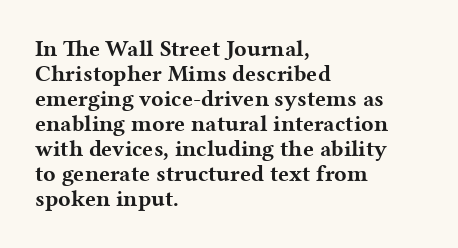
{"italic": "no", "bold": "yes", "underline": "no", "align": "left", "line_spacing": "tight", "line_spacing_ratio": 1.09, "letter_spacing": "normal", "letter_spacing_em": 0.0, "glyph_px": 23}
